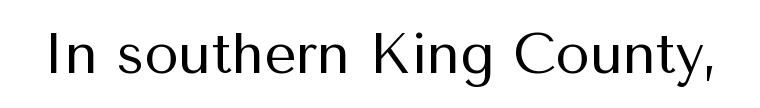
This is sans-serif lettering, the kind often seen on screens and signage. Each letter keeps its own natural width here, so spacing adapts to shape. The type is set solid horizontally, with unmodified tracking. Rule under the text: the space is simply empty.
